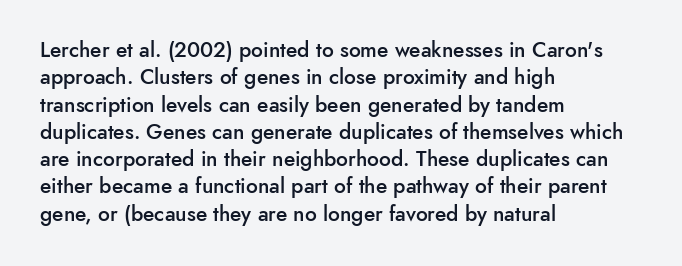
Q: Is the text bold? A: Semi-bold.
Q: Is the text italic (slanted)? A: No, it is upright.
Q: Is the text underlined? A: No.
Q: How is the paragraph aligned? A: Left-aligned.
Q: Is the spacing between letters normal or unusually wide? A: Normal.
Q: Is the spacing between lines tight, normal or loose? A: Normal.
